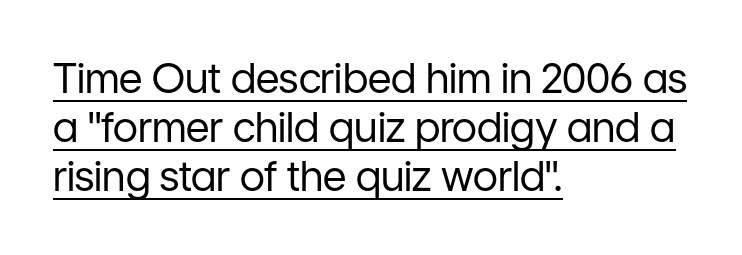
Examine the stroke ends and you'll find no serifs. The paragraph shown leans on its left margin. Nothing unusual about the tracking: characters are spaced as the font intends. Each letter keeps its own natural width here, so spacing adapts to shape.
